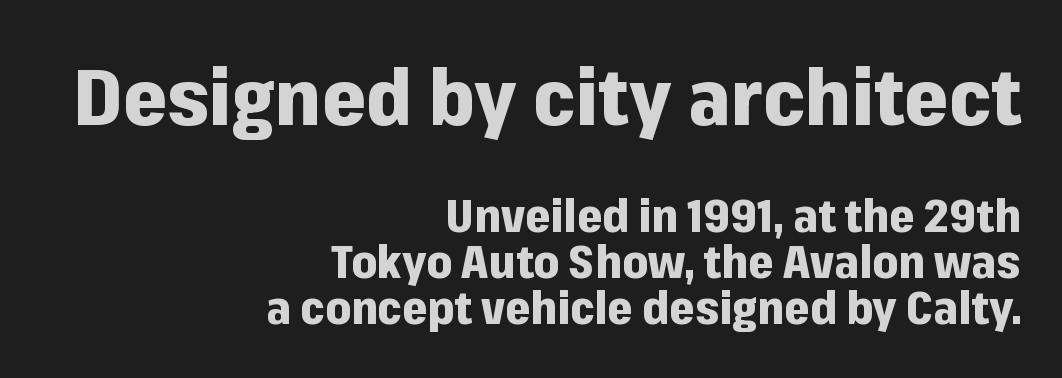
{"serif": "no", "italic": "no", "bold": "yes", "weight": "heavy", "width": "normal", "stroke_contrast": "low", "x_height": "medium", "monospaced": "no", "underline": "no", "align": "right", "line_spacing": "tight", "line_spacing_ratio": 1.02, "letter_spacing": "normal", "letter_spacing_em": 0.0, "larger_block": "first", "size_ratio": 1.73, "glyph_px": 78}
